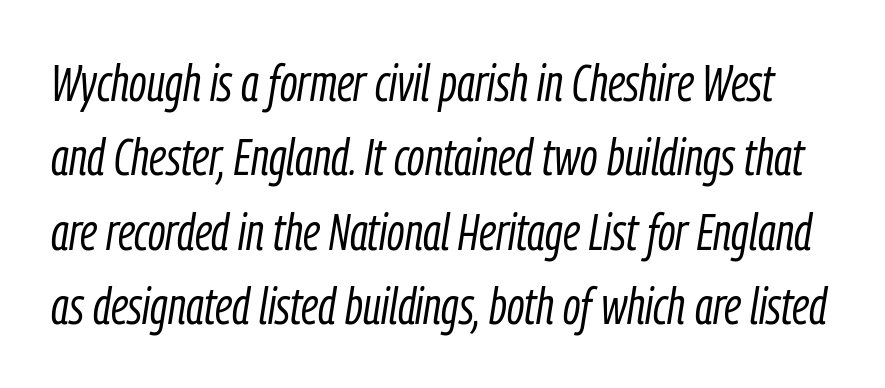
The specimen omits any rule beneath the text block's lines. Notice how the stems are inclined rather than vertical — that's the hallmark of italics. Character widths vary here, with narrow letters taking less room than wide ones. The space between consecutive lines is moderate. A quiet, ordinary-to-light weight characterises the typeface.
